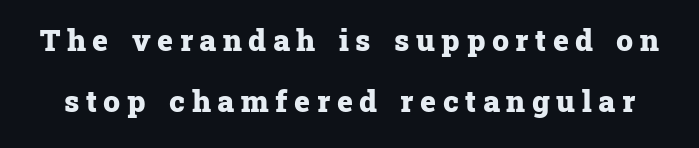
{"serif": "yes", "italic": "no", "bold": "yes", "weight": "heavy", "width": "normal", "stroke_contrast": "low", "x_height": "medium", "monospaced": "no", "underline": "no", "line_spacing": "loose", "line_spacing_ratio": 2.03, "letter_spacing": "wide", "letter_spacing_em": 0.22, "glyph_px": 30}
